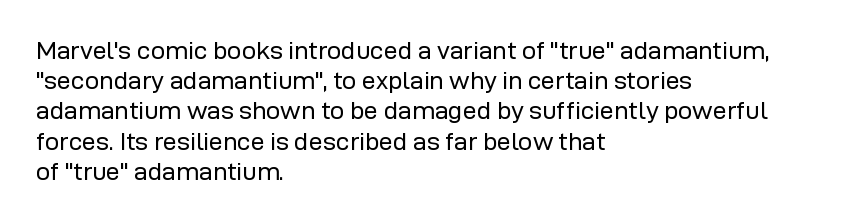
{"italic": "no", "bold": "no", "underline": "no", "align": "left", "line_spacing_ratio": 1.21, "letter_spacing": "normal", "letter_spacing_em": 0.0, "glyph_px": 25}
